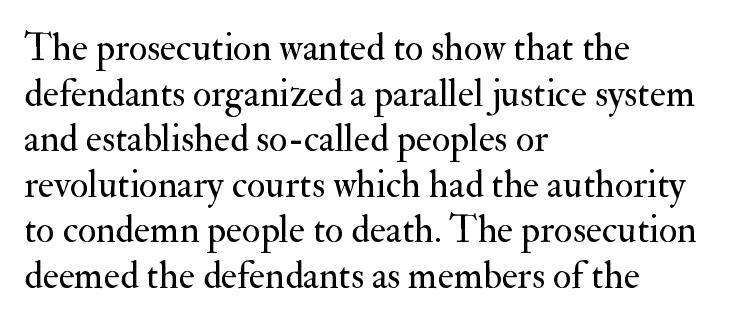
The image shows 38 px regular-weight serif type, upright; set left-aligned, line spacing 1.2x, normal letter spacing, not underlined; medium stroke contrast and a small x-height.
